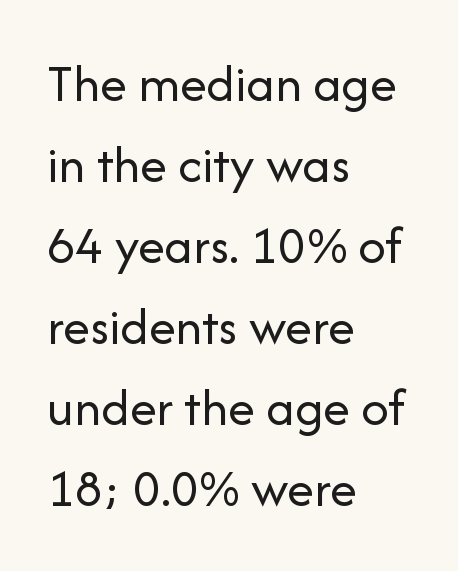
{"serif": "no", "italic": "no", "bold": "no", "weight": "regular", "width": "normal", "stroke_contrast": "low", "x_height": "medium", "monospaced": "no", "underline": "no", "align": "left", "line_spacing": "normal", "line_spacing_ratio": 1.5, "letter_spacing": "normal", "letter_spacing_em": 0.0, "glyph_px": 54}
